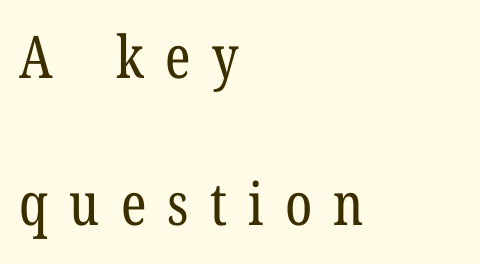
{"serif": "yes", "italic": "no", "bold": "no", "weight": "regular", "width": "condensed", "stroke_contrast": "low", "x_height": "medium", "monospaced": "no", "underline": "no", "align": "left", "line_spacing": "loose", "line_spacing_ratio": 2.5, "letter_spacing": "wide", "letter_spacing_em": 0.36, "glyph_px": 59}
